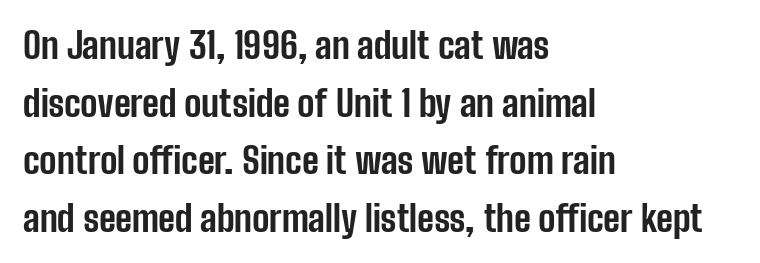
Q: Is the text bold? A: Yes.
Q: Is the text italic (slanted)? A: No, it is upright.
Q: Is the typeface a serif or a sans-serif typeface? A: Sans-serif.
Q: Is the text underlined? A: No.
Q: How is the paragraph aligned? A: Left-aligned.
Q: Is the spacing between letters normal or unusually wide? A: Normal.
Q: Is the spacing between lines tight, normal or loose? A: Normal.
Q: Width (condensed, normal, or wide)? A: Condensed.
Q: Stroke contrast? A: Low.
Q: x-height? A: Medium.
Q: Monospaced? A: No.
